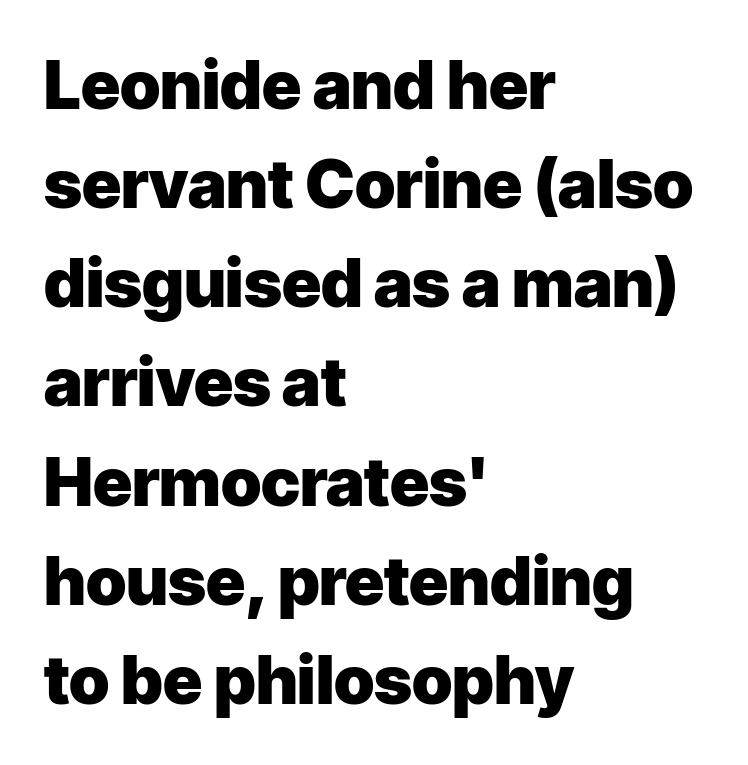
The image shows 67 px heavy sans-serif type, upright; set left-aligned, normal line spacing (1.48x), normal letter spacing, not underlined; low stroke contrast and a medium x-height.
